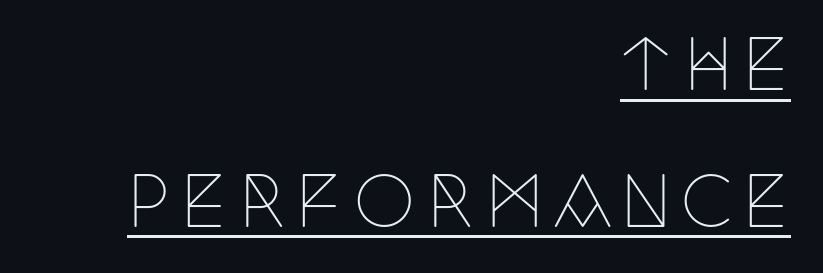
The rendering uses a large line-height, opening up the rows. Emphasis is given by a line drawn under the lettering. Varying glyph widths throughout — classic text-font behaviour. Observe the serifs anchoring each vertical stroke in this sample. This is roman type, the default non-slanted kind. The passage shown is not bold in any degree.
